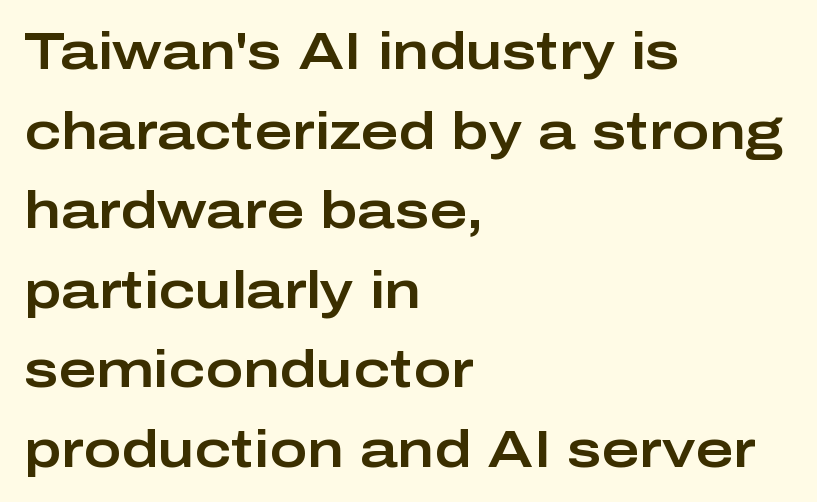
{"serif": "no", "italic": "no", "width": "wide", "stroke_contrast": "low", "x_height": "medium", "monospaced": "no", "underline": "no", "align": "left", "line_spacing": "normal", "line_spacing_ratio": 1.56, "letter_spacing": "normal", "letter_spacing_em": 0.0, "glyph_px": 51}
